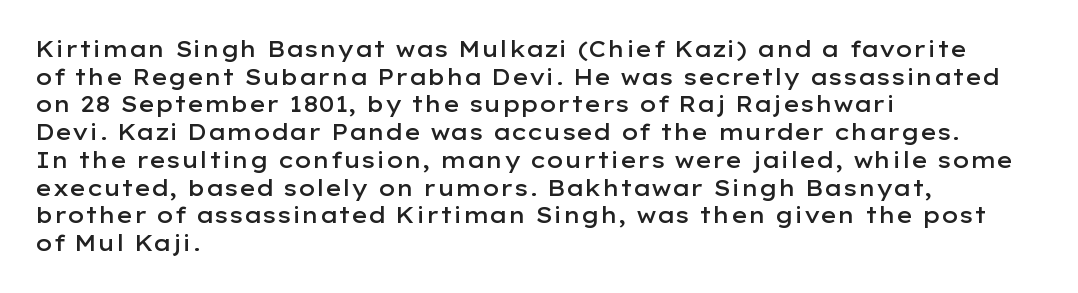
The image shows 22 px text type, upright; set left-aligned, normal line spacing (1.26x), normal letter spacing, not underlined.
